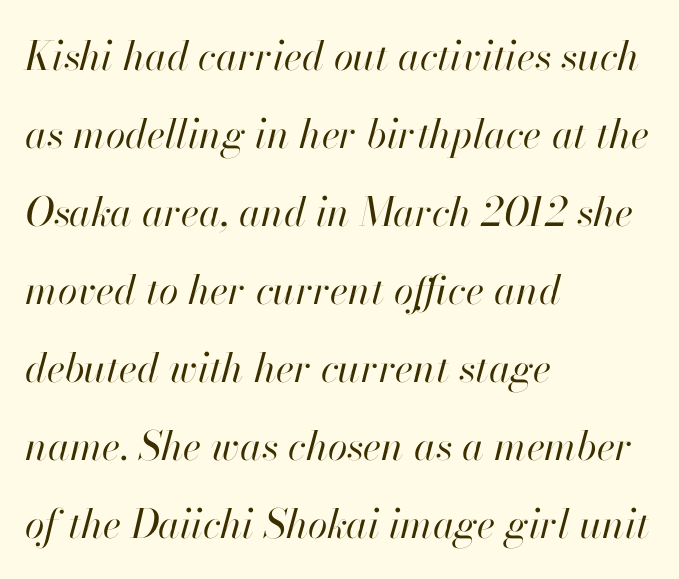
Q: Is the text bold? A: No.
Q: Is the text italic (slanted)? A: Yes, it leans right by about 13 degrees.
Q: Is the text underlined? A: No.
Q: How is the paragraph aligned? A: Left-aligned.
Q: Is the spacing between letters normal or unusually wide? A: Normal.
Q: Is the spacing between lines tight, normal or loose? A: Loose.
Q: Width (condensed, normal, or wide)? A: Normal.
Q: Stroke contrast? A: High.
Q: x-height? A: Small.
Q: Monospaced? A: No.
